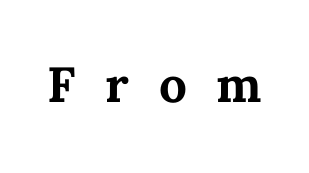
{"italic": "no", "bold": "yes", "weight": "semibold", "width": "normal", "stroke_contrast": "medium", "x_height": "medium", "monospaced": "no", "underline": "no", "letter_spacing": "wide", "letter_spacing_em": 0.45, "glyph_px": 66}
